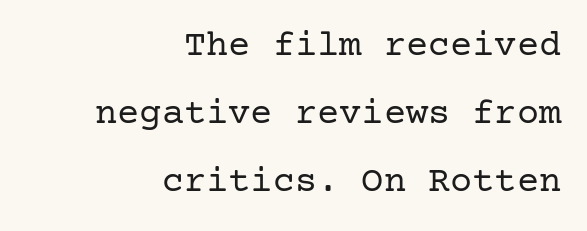
Q: Is the text bold? A: No.
Q: Is the text italic (slanted)? A: No, it is upright.
Q: Is the typeface a serif or a sans-serif typeface? A: Serif.
Q: Is the text underlined? A: No.
Q: How is the paragraph aligned? A: Right-aligned.
Q: Is the spacing between letters normal or unusually wide? A: Normal.
Q: Width (condensed, normal, or wide)? A: Normal.
Q: Stroke contrast? A: Low.
Q: x-height? A: Medium.
